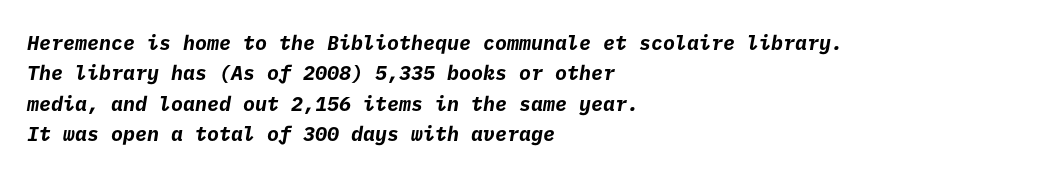
The image shows 20 px bold type; set left-aligned, normal line spacing (1.52x), normal letter spacing, not underlined.
